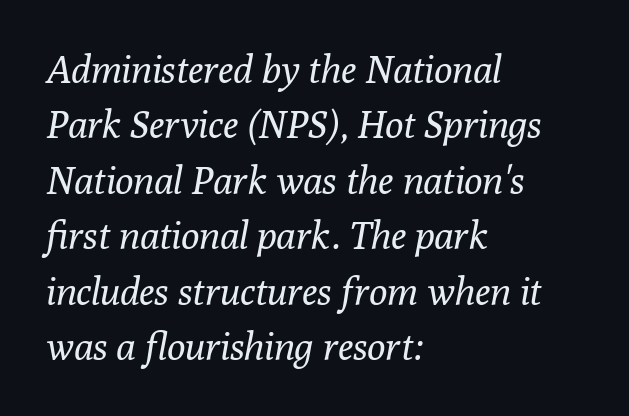
The image shows 38 px regular-weight serif type, italic (leaning right); set left-aligned, normal line spacing (1.46x), normal letter spacing, not underlined; low stroke contrast and a medium x-height.
